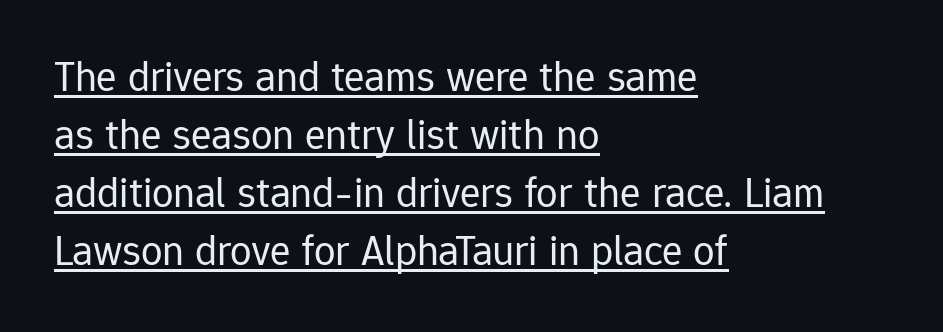
The image shows 43 px regular-weight sans-serif type, upright; set left-aligned, normal line spacing (1.35x), normal letter spacing, underlined; low stroke contrast and a medium x-height.
